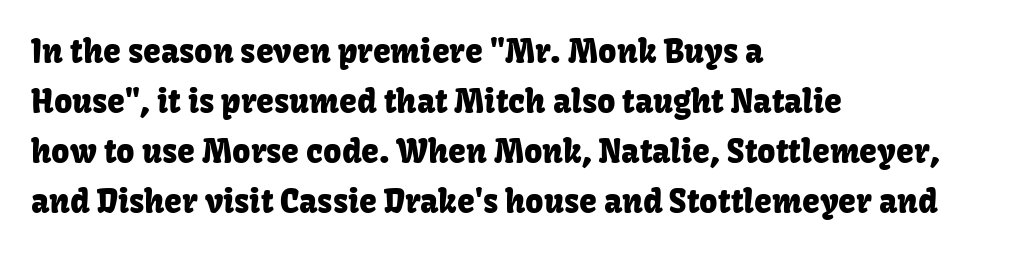
Q: Is the text italic (slanted)? A: No, it is upright.
Q: Is the typeface a serif or a sans-serif typeface? A: Sans-serif.
Q: Is the text underlined? A: No.
Q: How is the paragraph aligned? A: Left-aligned.
Q: Is the spacing between letters normal or unusually wide? A: Normal.
Q: Is the spacing between lines tight, normal or loose? A: Normal.
Q: Width (condensed, normal, or wide)? A: Normal.
Q: Stroke contrast? A: Low.
Q: x-height? A: Medium.
Q: Monospaced? A: No.
